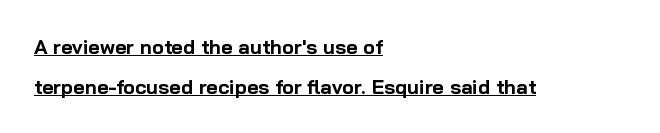
{"italic": "no", "bold": "yes", "underline": "yes", "align": "left", "line_spacing": "loose", "line_spacing_ratio": 1.99, "letter_spacing": "normal", "letter_spacing_em": 0.0, "glyph_px": 20}
